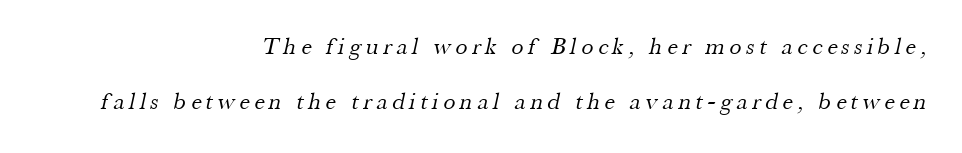
Where is the straight margin? On the right. Airy leading. This rendering widens character spacing well past its baseline value. The typesetting does not lean heavy: it is not bold. The strip under each line holds only bare page.
